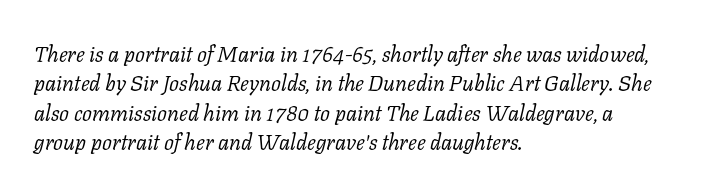
This sample is left-justified, so line endings fall wherever the words run out. This sample uses plain, unmodified letter spacing. These lines were composed using italics. Heaviness? Minimal to ordinary, like unemphasized prose. Each row of text sits above clean, open space.
